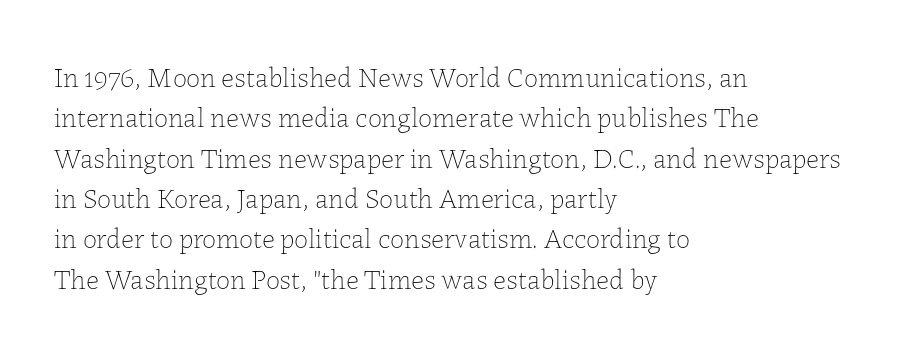
The image shows 28 px thin type, upright; set left-aligned, normal line spacing (1.44x), normal letter spacing, not underlined; low stroke contrast and a medium x-height.
